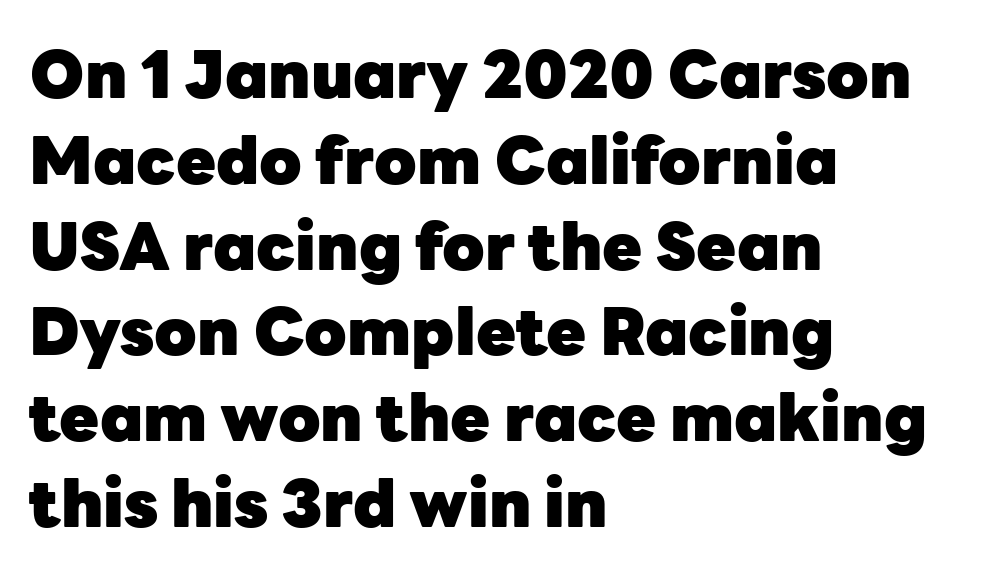
{"serif": "no", "italic": "no", "bold": "yes", "weight": "heavy", "width": "normal", "stroke_contrast": "low", "x_height": "medium", "monospaced": "no", "underline": "no", "align": "left", "line_spacing": "normal", "line_spacing_ratio": 1.32, "letter_spacing": "normal", "letter_spacing_em": 0.0, "glyph_px": 65}
